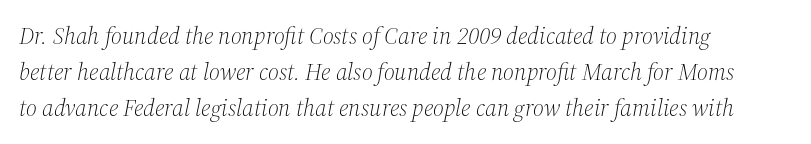
Q: Is the text bold? A: No.
Q: Is the text italic (slanted)? A: Yes, it leans right by about 12 degrees.
Q: Is the text underlined? A: No.
Q: How is the paragraph aligned? A: Left-aligned.
Q: Is the spacing between letters normal or unusually wide? A: Normal.
Q: Is the spacing between lines tight, normal or loose? A: Normal.
